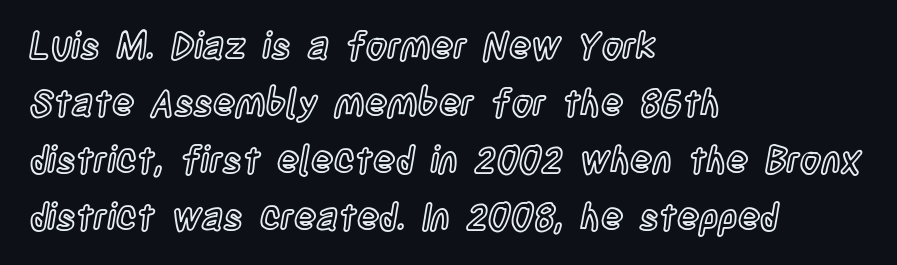
Compared with typical body copy, the letter spacing here is the same. Anything drawn beneath the words? Only blank space. Every row of glyphs begins at an identical x-position on the left. The passage shown is typed in a proportional face where columns would drift.
